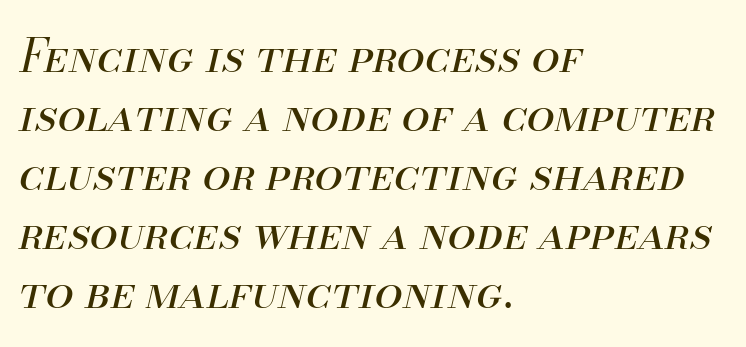
Q: Is the text bold? A: No.
Q: Is the text italic (slanted)? A: Yes, it leans right by about 13 degrees.
Q: Is the text underlined? A: No.
Q: How is the paragraph aligned? A: Left-aligned.
Q: Is the spacing between letters normal or unusually wide? A: Normal.
Q: Is the spacing between lines tight, normal or loose? A: Normal.
Q: Width (condensed, normal, or wide)? A: Normal.
Q: Stroke contrast? A: Medium.
Q: x-height? A: Small.
Q: Monospaced? A: No.
